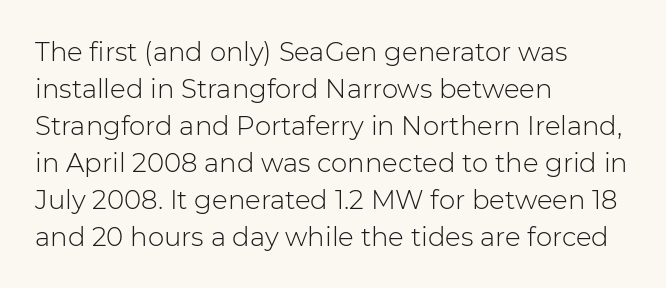
The image shows 26 px text type, upright; set left-aligned, normal line spacing (1.42x), normal letter spacing, not underlined.
